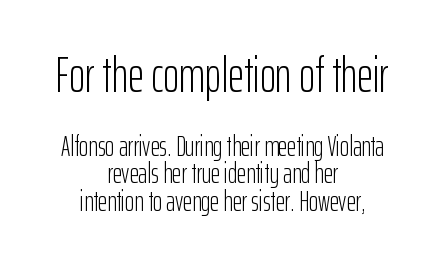
The face used here is a sans, in the tradition of grotesques and geometrics. Here the first block reads like a headline and the second like body copy. Letters rest on an invisible, unmarked baseline. This sample trades vertical openness for compactness between lines. The passage is arranged like a title page — every line centered. Spacing verdict: proportional, widths tailored to each character.
